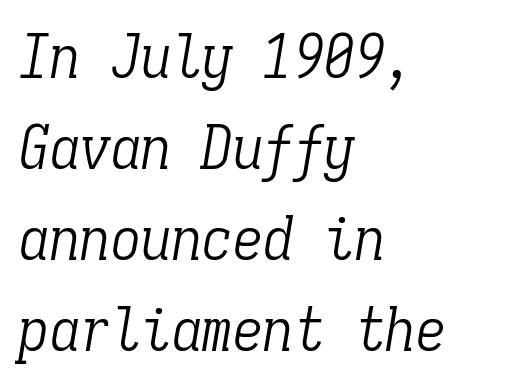
The image shows 61 px light, condensed serif type, italic (leaning right), monospaced; set left-aligned, normal line spacing (1.49x), normal letter spacing, not underlined; low stroke contrast and a medium x-height.
